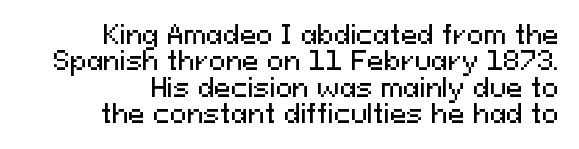
Q: Is the text italic (slanted)? A: No, it is upright.
Q: Is the text underlined? A: No.
Q: How is the paragraph aligned? A: Right-aligned.
Q: Is the spacing between letters normal or unusually wide? A: Normal.
Q: Is the spacing between lines tight, normal or loose? A: Tight.
